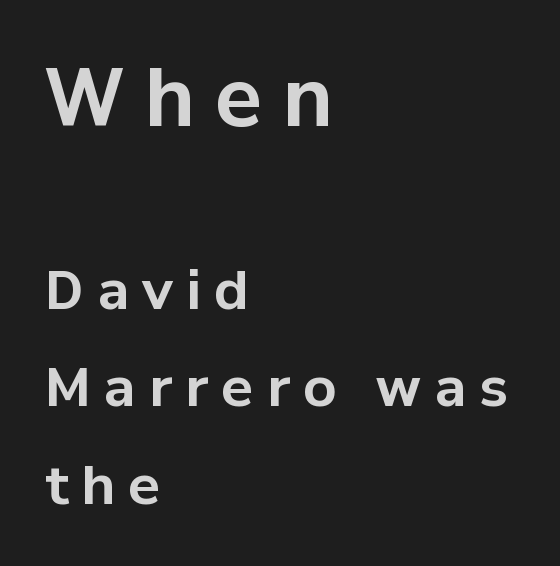
The image shows 79 px bold sans-serif type, upright; set left-aligned, line spacing 1.84x, unusually wide letter spacing (+0.25 em), not underlined; the first (top) block is 1.49x larger; low stroke contrast and a medium x-height.
